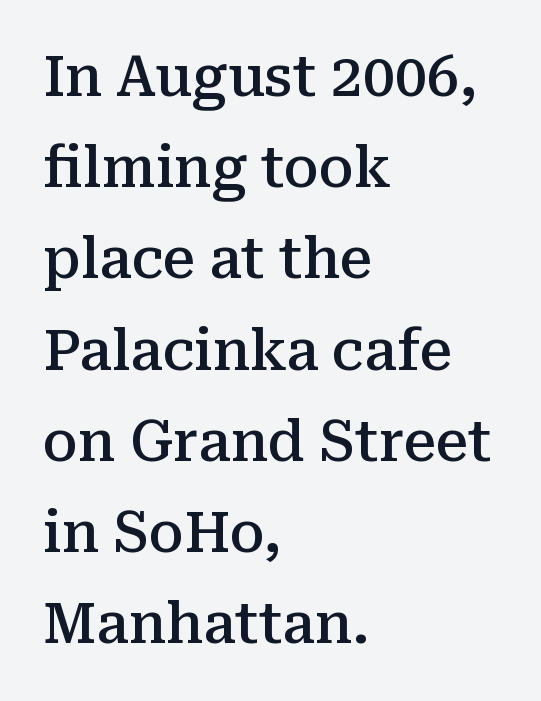
The image shows 57 px semibold serif type, upright; set left-aligned, normal line spacing (1.6x), normal letter spacing, not underlined; medium stroke contrast and a medium x-height.
